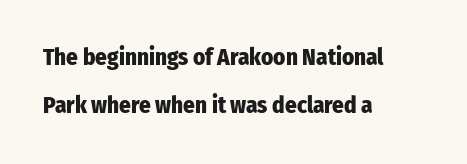
Q: Is the text bold? A: Yes.
Q: Is the text italic (slanted)? A: No, it is upright.
Q: Is the text underlined? A: No.
Q: How is the paragraph aligned? A: Left-aligned.
Q: Is the spacing between letters normal or unusually wide? A: Normal.
Q: Is the spacing between lines tight, normal or loose? A: Loose.
